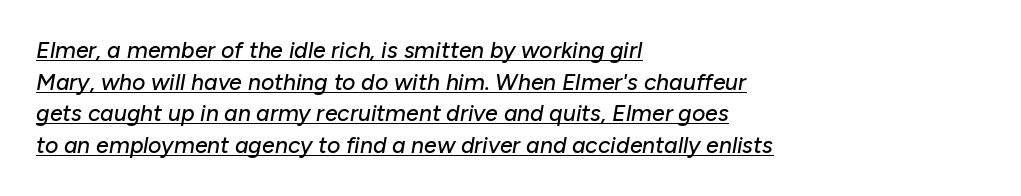
The image shows 23 px text type, italic (leaning right); set left-aligned, normal line spacing (1.38x), normal letter spacing, underlined.
